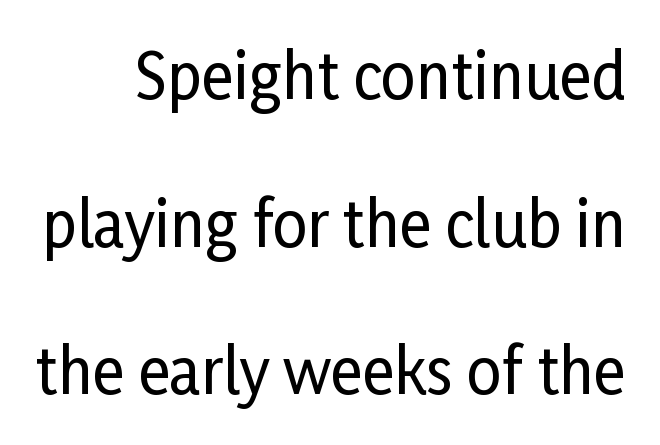
This rendering employs a face without finishing strokes, i.e., a sans-serif. Only glyphs here, with clear space below each row. There is no visible air inserted between adjacent glyphs. The leading is generous, giving the passage an open texture. No italicization has been applied; the sample stays upright.
